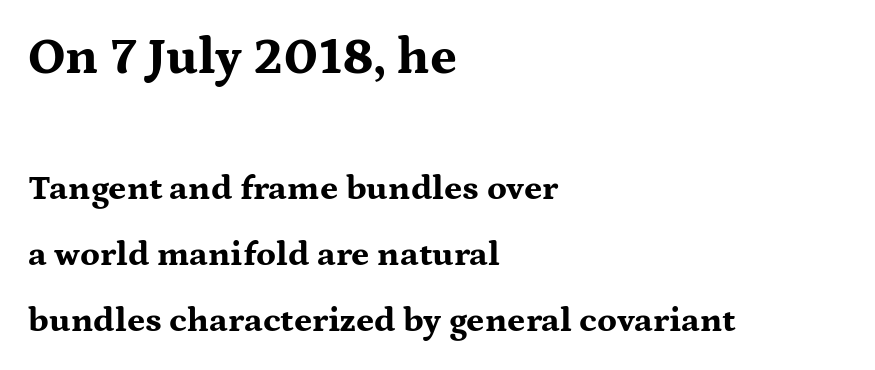
The image shows 52 px bold, wide serif type, upright; set left-aligned, line spacing 1.89x, normal letter spacing, not underlined; the first (top) block is 1.49x larger; medium stroke contrast and a medium x-height.
